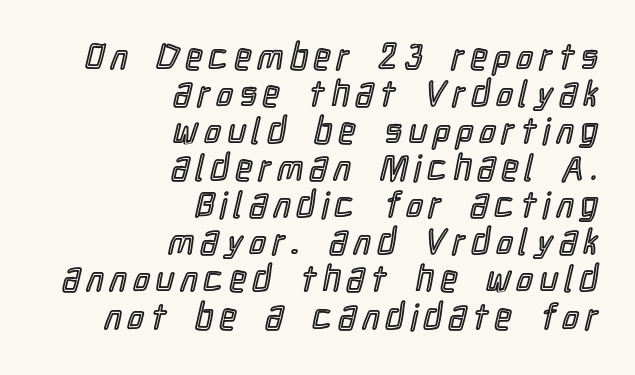
Q: Is the text italic (slanted)? A: Yes.
Q: Is the text underlined? A: No.
Q: How is the paragraph aligned? A: Right-aligned.
Q: Is the spacing between lines tight, normal or loose? A: Tight.
Q: Width (condensed, normal, or wide)? A: Condensed.
Q: x-height? A: Medium.
Q: Monospaced? A: No.
